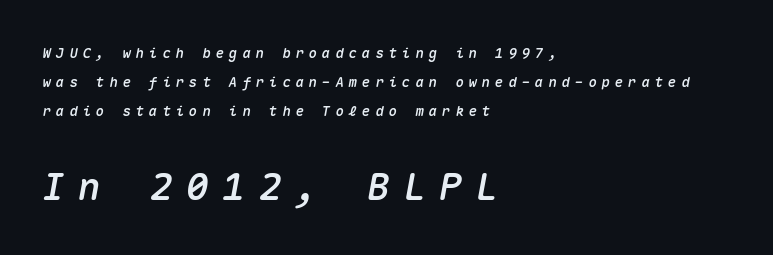
The image shows 38 px text type, italic (leaning right), monospaced; set left-aligned, loose line spacing (2.08x), unusually wide letter spacing (+0.35 em), not underlined; the second (bottom) block is 2.71x larger; medium stroke contrast and a medium x-height.
